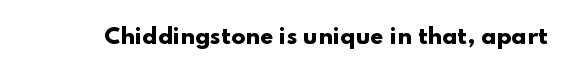
The letterforms sit shoulder to shoulder at normal distance. These lines were composed using upright roman letters. Check the space under the baseline: it is left empty. The sample has been set heavy, in full bold.
